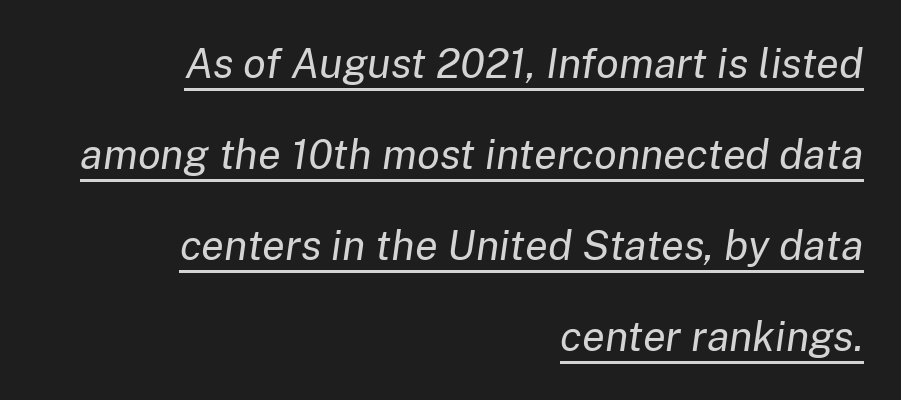
Weight class: somewhere from thin through regular. Is the letter spacing exaggerated? No — it looks like the ordinary default. Does the leading feel generous? Absolutely, it's lavish. Caption: lettering with a line underneath.
